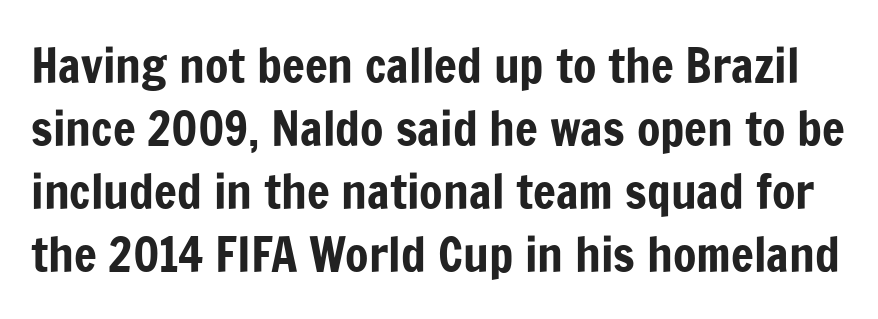
Baseline-to-baseline distance is the conventional proportion of letter height. This sample uses an upright cut, with every glyph sitting square on the baseline. The strip under each line holds only bare page. Think of a printed novel: that variable character pitch is what you see here. Characters follow at the spacing the type designer built in. The rendering shows plain stroke endings on the letterforms — a sans-serif design.
